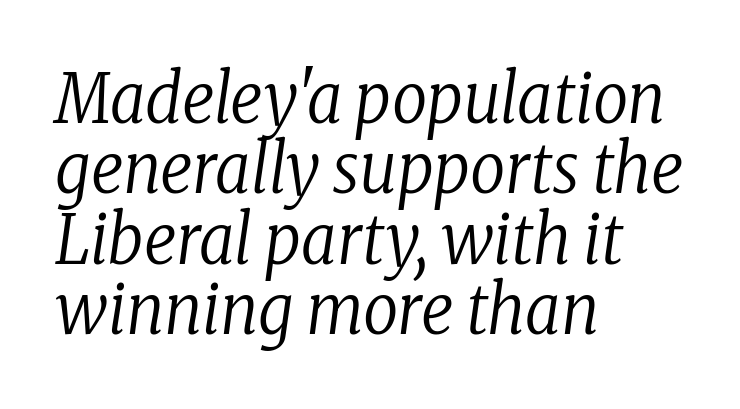
The image shows 69 px regular-weight, condensed serif type, italic (leaning right); set left-aligned, tight line spacing (1.02x), normal letter spacing, not underlined; low stroke contrast and a medium x-height.
